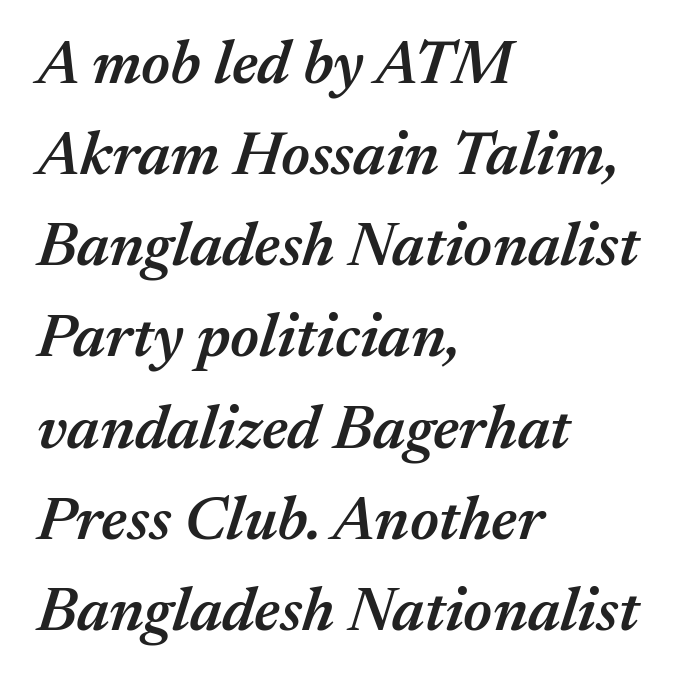
The image shows 62 px semibold type, italic (leaning right); set left-aligned, normal line spacing (1.47x), normal letter spacing, not underlined; medium stroke contrast and a medium x-height.
